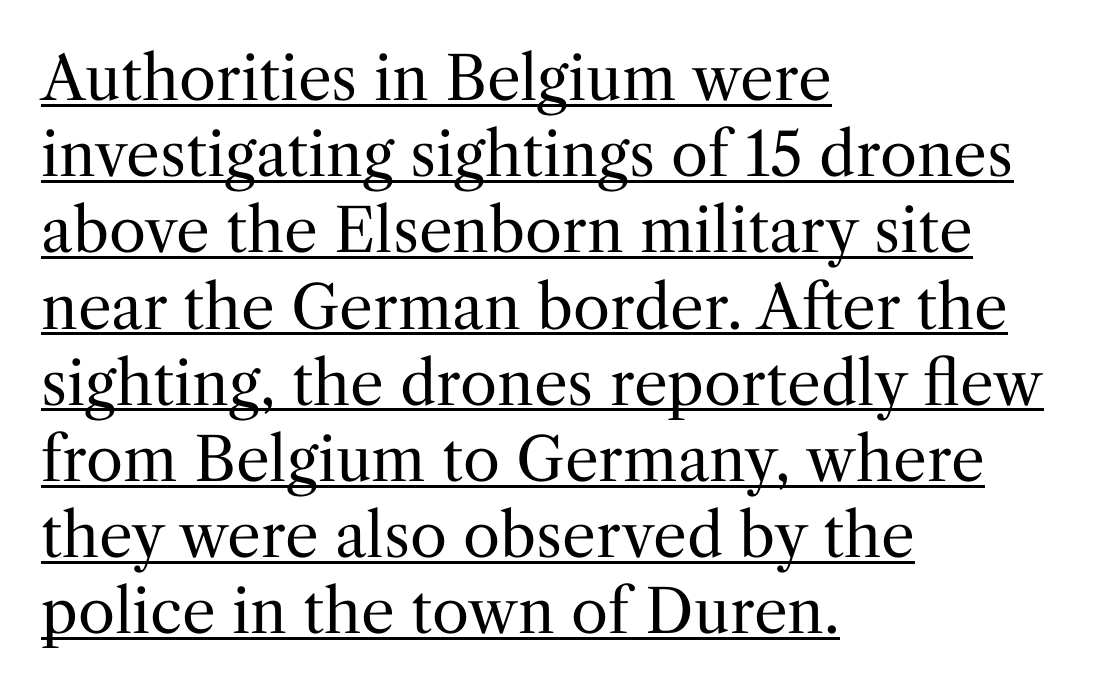
The image shows 60 px regular-weight serif type, upright; set left-aligned, normal line spacing (1.27x), normal letter spacing, underlined; medium stroke contrast and a medium x-height.
